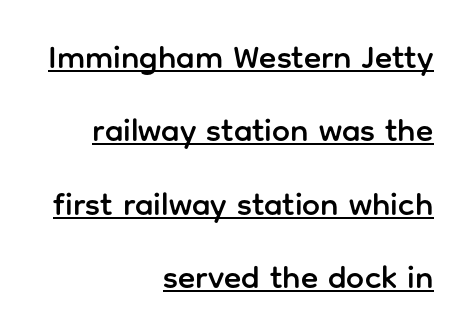
The image shows 32 px sans-serif type, upright; set right-aligned, loose line spacing (2.29x), normal letter spacing, underlined; low stroke contrast and a medium x-height.
